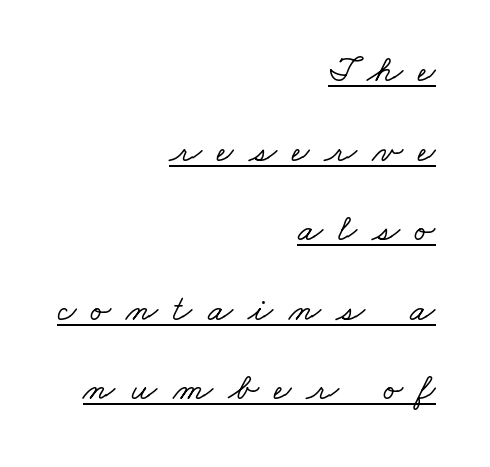
{"serif": "yes", "width": "wide", "stroke_contrast": "low", "x_height": "small", "monospaced": "no", "underline": "yes", "align": "right", "line_spacing": "loose", "line_spacing_ratio": 2.15, "letter_spacing": "wide", "letter_spacing_em": 0.41, "glyph_px": 37}
